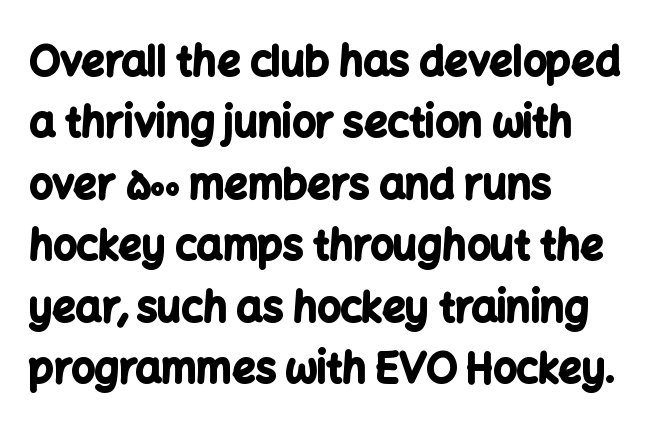
The image shows 41 px bold sans-serif type, upright; set left-aligned, normal line spacing (1.5x), normal letter spacing, not underlined; low stroke contrast and a medium x-height.
